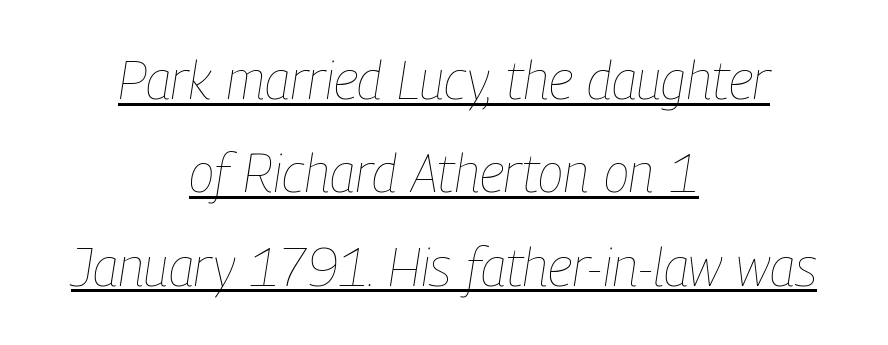
Descenders here cross a horizontal rule under the line. This sample is center-justified, so both line endings float freely. Weight: not bold — regular or lighter. The text carries the slant typical of an italic or oblique font. The passage shown is typed in a proportional face where columns would drift. The line texture is even and compact thanks to regular tracking.
